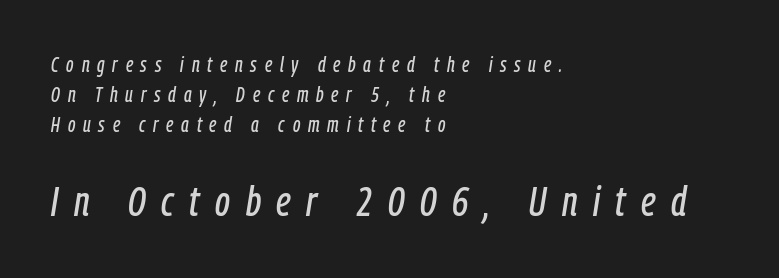
Evenly set lines give the paragraph a standard silhouette. Slant detected: the letters are inclined. Glyph-to-glyph distance is far greater than everyday printed text. This sample is left-justified, so line endings fall wherever the words run out. The specimen omits any rule beneath the text block's lines. You get the small type first, then a jump to larger type.
